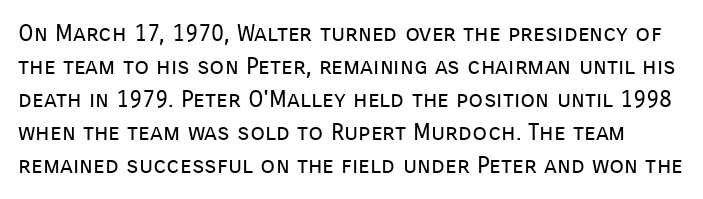
The image shows 24 px text type, upright; set normal line spacing (1.38x), normal letter spacing, not underlined.
